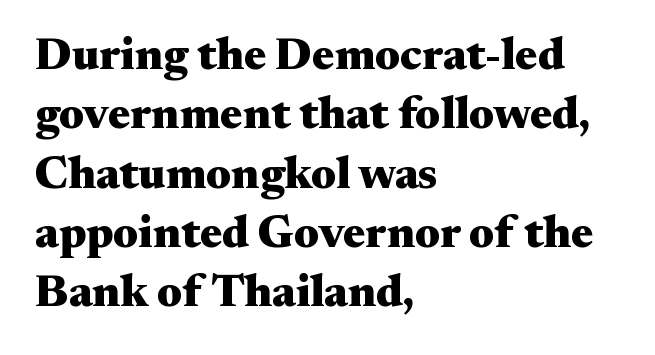
Honestly, the letter spacing is just normal — you wouldn't notice it. The gap between lines stays unmarked. The letters advance in unequal steps, a hallmark of proportional type. The face used here has the dense, thick strokes of a bold. The typography opts for an upright posture over an oblique one. If you drew a ruler down the left edge, every line would touch it.
